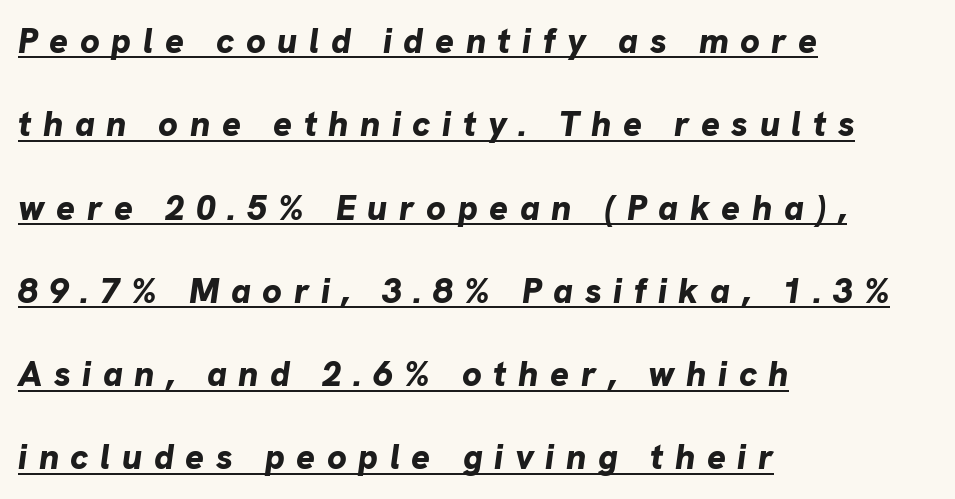
The image shows 35 px bold type, italic (leaning right); set left-aligned, loose line spacing (2.38x), unusually wide letter spacing (+0.33 em), underlined; low stroke contrast and a medium x-height.
